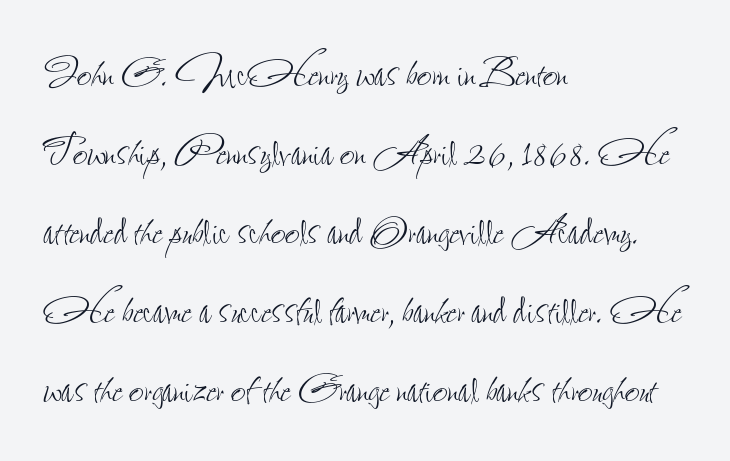
{"bold": "no", "weight": "thin", "width": "condensed", "stroke_contrast": "low", "x_height": "small", "monospaced": "no", "underline": "no", "align": "left", "line_spacing": "normal", "line_spacing_ratio": 1.52, "letter_spacing": "normal", "letter_spacing_em": 0.0, "glyph_px": 52}
